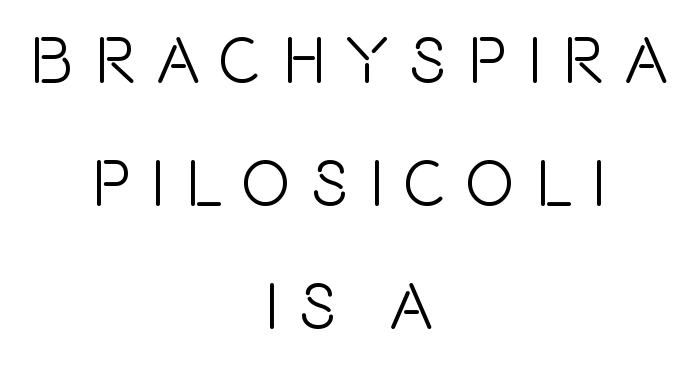
{"serif": "no", "italic": "no", "width": "condensed", "x_height": "large", "monospaced": "no", "underline": "no", "align": "center", "line_spacing_ratio": 1.86, "letter_spacing": "wide", "letter_spacing_em": 0.3, "glyph_px": 66}
